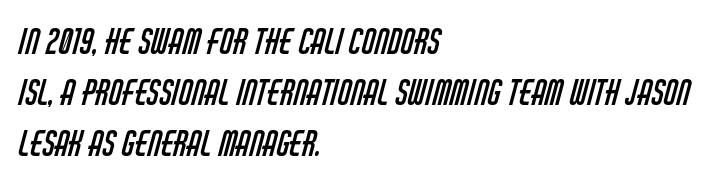
{"serif": "no", "bold": "no", "weight": "regular", "width": "condensed", "stroke_contrast": "low", "x_height": "large", "monospaced": "no", "underline": "no", "align": "left", "line_spacing": "normal", "line_spacing_ratio": 1.5, "letter_spacing": "normal", "letter_spacing_em": 0.0, "glyph_px": 34}
